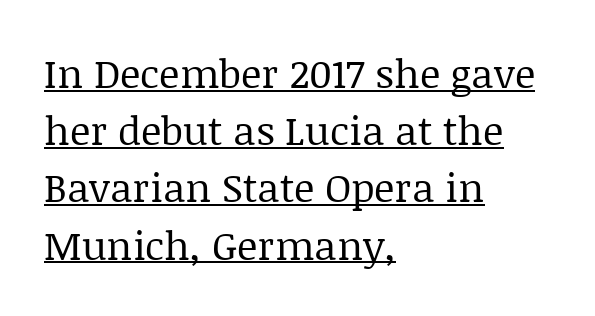
Q: Is the text bold? A: No.
Q: Is the text italic (slanted)? A: No, it is upright.
Q: Is the typeface a serif or a sans-serif typeface? A: Serif.
Q: Is the text underlined? A: Yes.
Q: How is the paragraph aligned? A: Left-aligned.
Q: Is the spacing between letters normal or unusually wide? A: Normal.
Q: Is the spacing between lines tight, normal or loose? A: Normal.
Q: Width (condensed, normal, or wide)? A: Normal.
Q: Stroke contrast? A: Low.
Q: x-height? A: Large.
Q: Monospaced? A: No.
